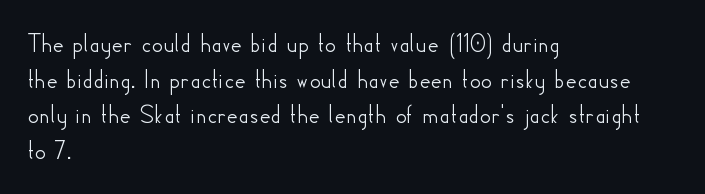
Line spacing here is normal. In terms of posture, this sample is upright. A bare baseline throughout the passage. Does the copy run flush right? No — it runs flush left. You could call the tracking neutral — neither tight nor loose.
